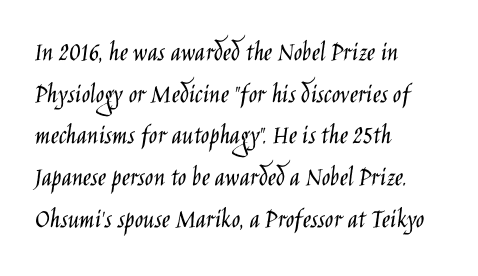
{"serif": "no", "bold": "no", "weight": "light", "width": "condensed", "stroke_contrast": "low", "x_height": "large", "monospaced": "no", "underline": "no", "align": "left", "line_spacing": "normal", "line_spacing_ratio": 1.49, "letter_spacing": "normal", "letter_spacing_em": 0.0, "glyph_px": 28}
